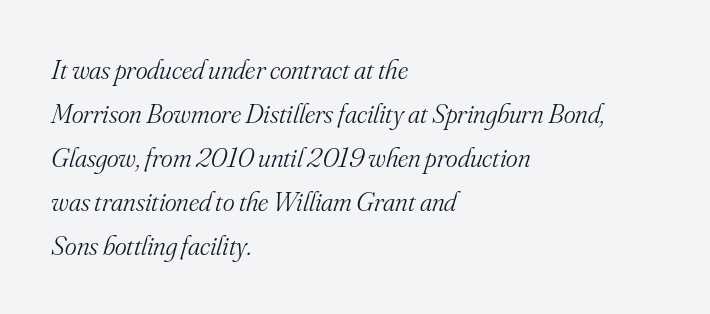
The image shows 28 px light serif type, italic (leaning right); set left-aligned, normal line spacing (1.57x), normal letter spacing, not underlined; medium stroke contrast and a small x-height.
